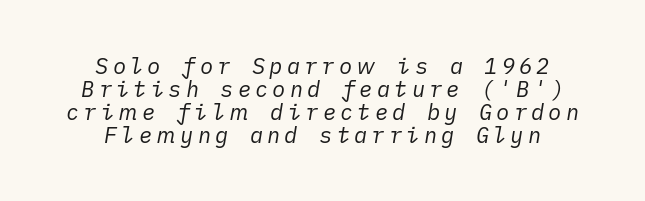
The image shows 22 px text type, italic (leaning right); set centered, tight line spacing (1.04x), not underlined.
